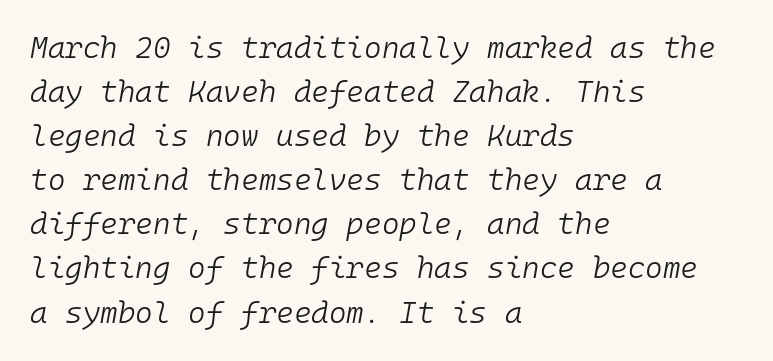
Q: Is the text bold? A: No.
Q: Is the text italic (slanted)? A: Yes, it leans right by about 10 degrees.
Q: Is the text underlined? A: No.
Q: How is the paragraph aligned? A: Left-aligned.
Q: Is the spacing between letters normal or unusually wide? A: Normal.
Q: Is the spacing between lines tight, normal or loose? A: Normal.
Q: Width (condensed, normal, or wide)? A: Normal.
Q: Stroke contrast? A: Low.
Q: x-height? A: Medium.
Q: Monospaced? A: Yes.
